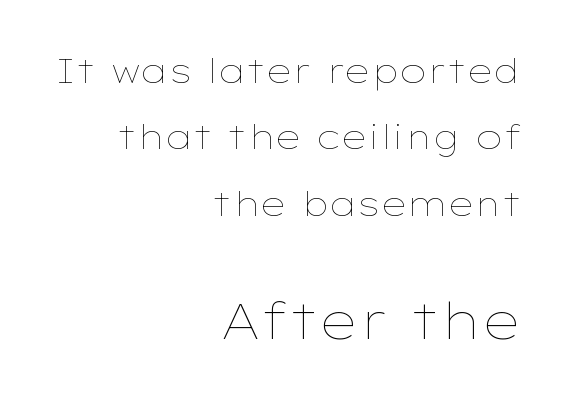
{"italic": "no", "bold": "no", "weight": "thin", "width": "wide", "stroke_contrast": "low", "x_height": "medium", "monospaced": "no", "underline": "no", "align": "right", "line_spacing": "loose", "line_spacing_ratio": 2.01, "letter_spacing": "normal", "letter_spacing_em": 0.0, "larger_block": "second", "size_ratio": 1.52, "glyph_px": 50}
